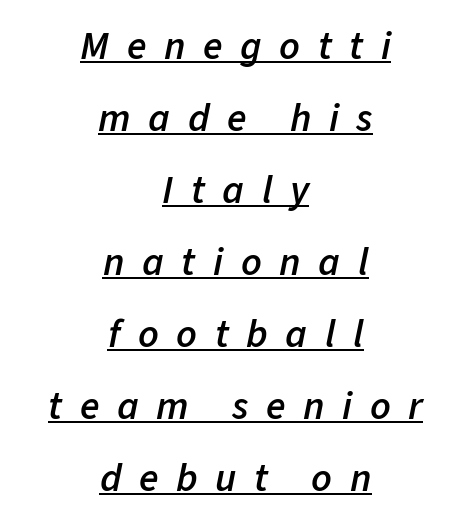
{"italic": "yes", "lean": "right", "slant_degrees": 11, "bold": "semi", "weight": "semibold", "width": "normal", "stroke_contrast": "low", "x_height": "medium", "monospaced": "no", "underline": "yes", "align": "center", "line_spacing_ratio": 1.8, "letter_spacing": "wide", "letter_spacing_em": 0.44, "glyph_px": 40}
